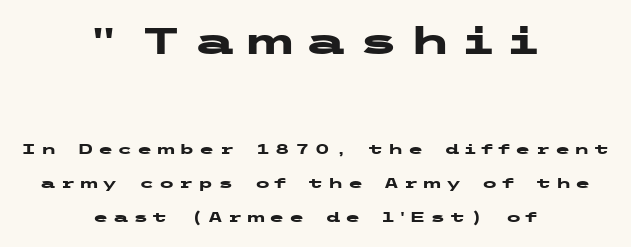
The font's upright variant was chosen for this text. This block would shrink considerably if given ordinary leading; it's expanded now. Substantial extra tracking has been applied to these lines. The space beneath each line is pristine and unruled. Students, this is bold: see how much ink each stroke carries.
